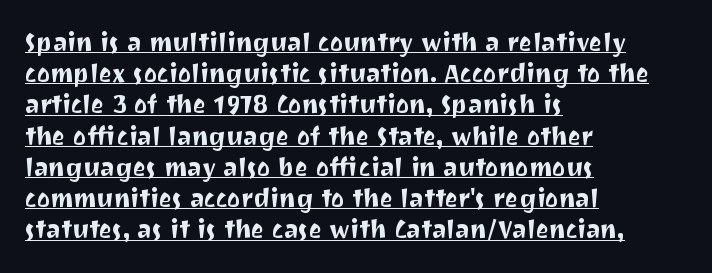
{"italic": "no", "underline": "yes", "align": "left", "line_spacing": "normal", "line_spacing_ratio": 1.25, "letter_spacing": "normal", "letter_spacing_em": 0.0, "glyph_px": 25}
